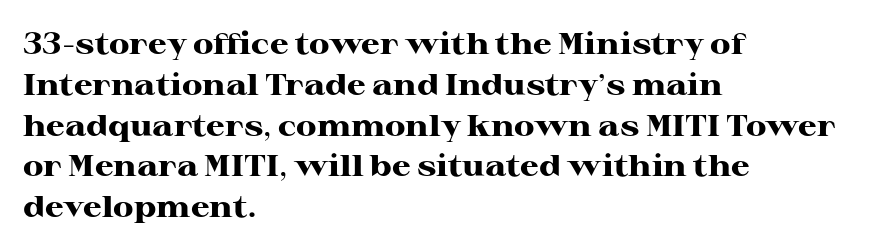
The rendering uses natural spacing where letterforms have individual widths. The rendering uses a bold face; every stroke is thick and dark. The face used here is seriffed, in the tradition of book romans. No word sits above an underline. Rendered with straight, roman letterforms.
